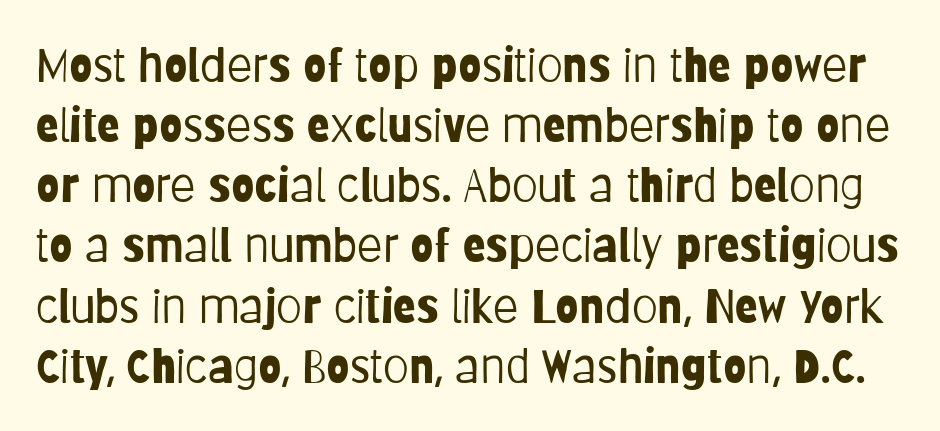
{"serif": "no", "italic": "no", "bold": "no", "weight": "light", "width": "condensed", "stroke_contrast": "low", "x_height": "large", "monospaced": "no", "underline": "no", "line_spacing": "normal", "line_spacing_ratio": 1.28, "letter_spacing": "normal", "letter_spacing_em": 0.0, "glyph_px": 47}
